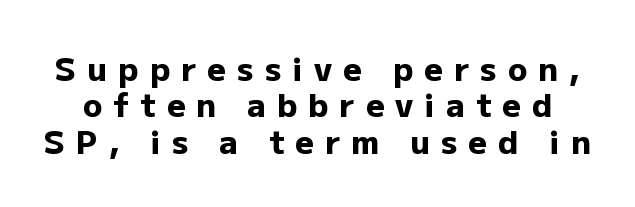
{"serif": "no", "italic": "no", "bold": "yes", "weight": "heavy", "width": "normal", "stroke_contrast": "low", "x_height": "medium", "monospaced": "no", "underline": "no", "line_spacing": "tight", "line_spacing_ratio": 1.14, "letter_spacing": "wide", "letter_spacing_em": 0.35, "glyph_px": 32}
